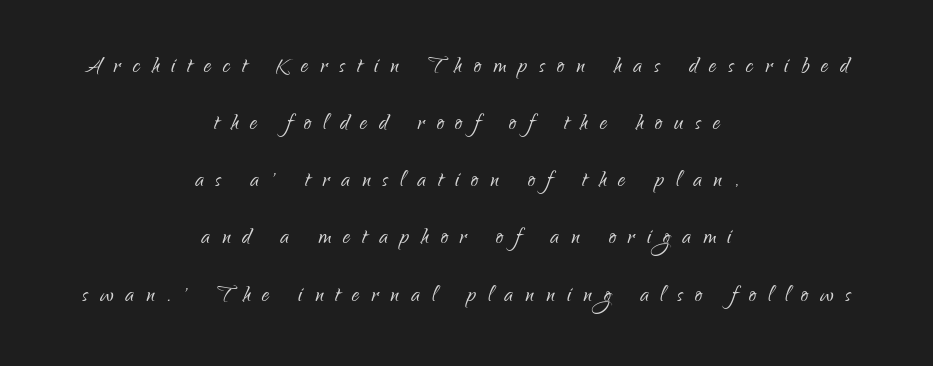
{"serif": "no", "bold": "no", "weight": "light", "width": "condensed", "stroke_contrast": "low", "x_height": "small", "monospaced": "no", "underline": "no", "align": "center", "line_spacing": "loose", "line_spacing_ratio": 1.97, "letter_spacing": "wide", "letter_spacing_em": 0.41, "glyph_px": 29}
